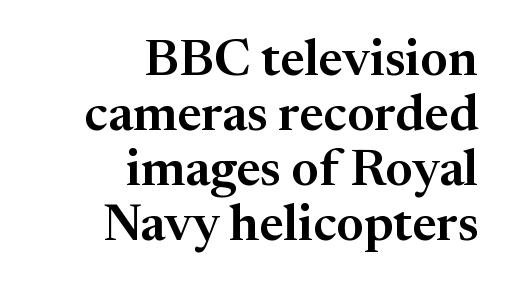
Ascenders rise straight up at ninety degrees. Does extra space separate the letters? No, they use regular spacing. Note the varied advance widths — an 'i' is clearly narrower than an 'm'. Serif or sans? Serif — the stroke terminals have little feet. A student would call this right alignment; a typographer would say flush right, rag left.
